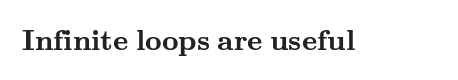
The image shows 29 px semibold, wide serif type, upright; set normal letter spacing, not underlined; medium stroke contrast and a small x-height.
